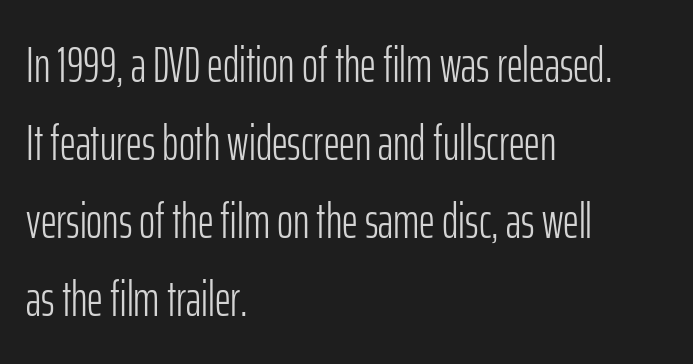
The image shows 49 px light, condensed sans-serif type, upright; set left-aligned, normal line spacing (1.59x), normal letter spacing, not underlined; low stroke contrast and a medium x-height.
